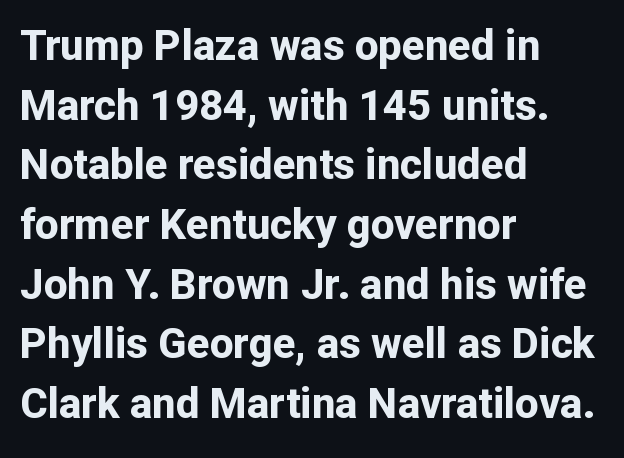
Q: Is the text bold? A: Yes.
Q: Is the text italic (slanted)? A: No, it is upright.
Q: Is the typeface a serif or a sans-serif typeface? A: Sans-serif.
Q: Is the text underlined? A: No.
Q: How is the paragraph aligned? A: Left-aligned.
Q: Is the spacing between letters normal or unusually wide? A: Normal.
Q: Is the spacing between lines tight, normal or loose? A: Normal.
Q: Width (condensed, normal, or wide)? A: Normal.
Q: Stroke contrast? A: Low.
Q: x-height? A: Medium.
Q: Monospaced? A: No.
